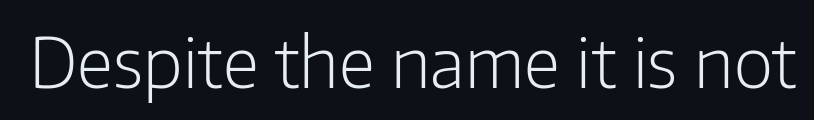
Q: Is the text bold? A: No.
Q: Is the text italic (slanted)? A: No, it is upright.
Q: Is the typeface a serif or a sans-serif typeface? A: Sans-serif.
Q: Is the text underlined? A: No.
Q: Is the spacing between letters normal or unusually wide? A: Normal.
Q: Width (condensed, normal, or wide)? A: Normal.
Q: Stroke contrast? A: Low.
Q: x-height? A: Medium.
Q: Monospaced? A: No.
